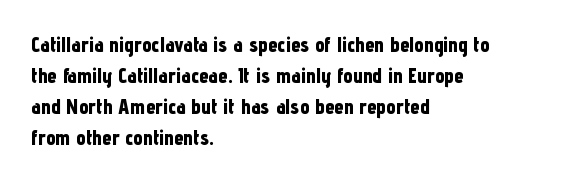
The image shows 21 px bold type, upright; set left-aligned, normal line spacing (1.48x), normal letter spacing, not underlined.
